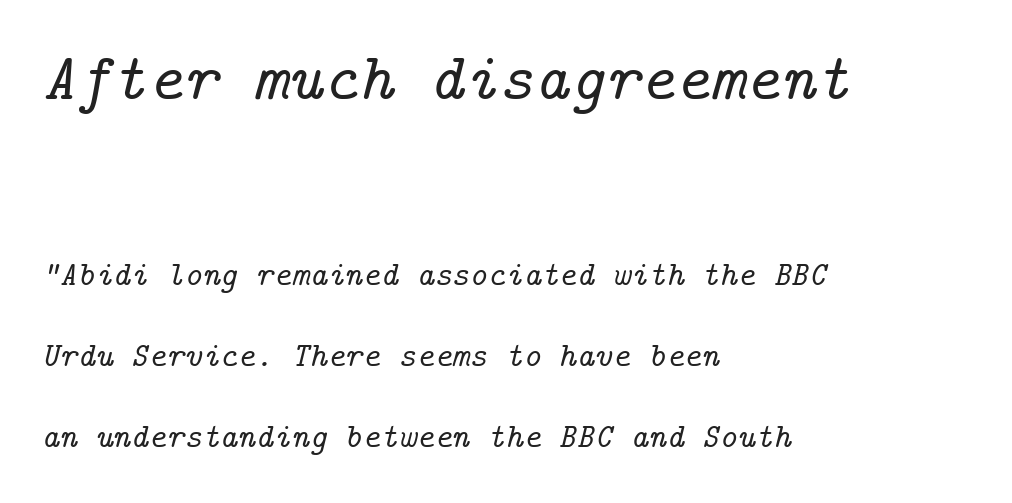
The image shows 67 px serif type, italic (leaning right); set left-aligned, loose line spacing (2.39x), normal letter spacing, not underlined; the first (top) block is 1.97x larger; low stroke contrast and a medium x-height.
